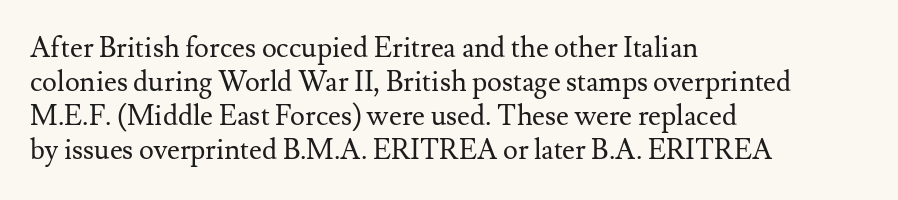
The passage is arranged the way most books set body copy — flush left. These lines are composed in type with serifs. The letterforms sit shoulder to shoulder at normal distance. Bold? No — there's no thickening of the strokes.
